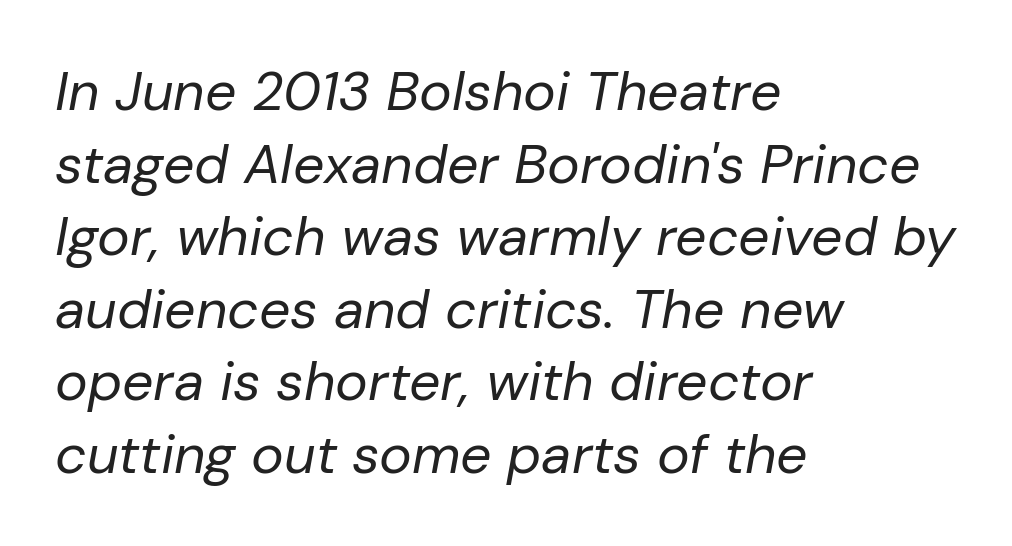
Q: Is the text bold? A: No.
Q: Is the text italic (slanted)? A: Yes, it leans right by about 10 degrees.
Q: Is the text underlined? A: No.
Q: How is the paragraph aligned? A: Left-aligned.
Q: Is the spacing between letters normal or unusually wide? A: Normal.
Q: Is the spacing between lines tight, normal or loose? A: Normal.
Q: Width (condensed, normal, or wide)? A: Normal.
Q: Stroke contrast? A: Low.
Q: x-height? A: Medium.
Q: Monospaced? A: No.
